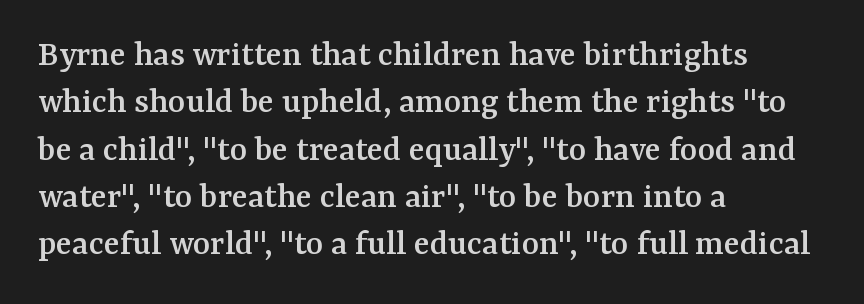
Q: Is the text italic (slanted)? A: No, it is upright.
Q: Is the typeface a serif or a sans-serif typeface? A: Serif.
Q: Is the text underlined? A: No.
Q: How is the paragraph aligned? A: Left-aligned.
Q: Is the spacing between letters normal or unusually wide? A: Normal.
Q: Is the spacing between lines tight, normal or loose? A: Normal.
Q: Width (condensed, normal, or wide)? A: Normal.
Q: Stroke contrast? A: Medium.
Q: x-height? A: Medium.
Q: Monospaced? A: No.
